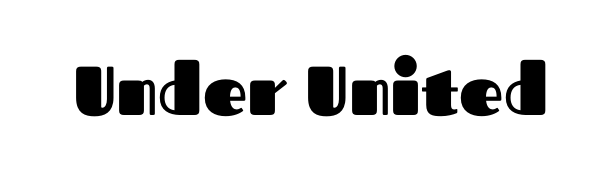
Caption: bold face, heavy strokes. These lines are rendered in a variable-pitch font. Tracking here is standard; glyphs follow each other at the usual distance. The strip under each line holds only bare page.
